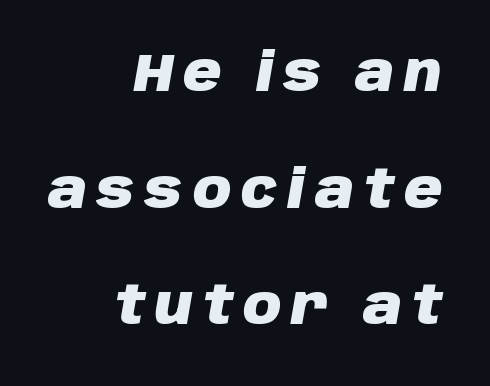
Q: Is the text bold? A: Yes.
Q: Is the text italic (slanted)? A: Yes, it leans right by about 10 degrees.
Q: Is the text underlined? A: No.
Q: How is the paragraph aligned? A: Right-aligned.
Q: Is the spacing between lines tight, normal or loose? A: Loose.
Q: Width (condensed, normal, or wide)? A: Normal.
Q: Stroke contrast? A: Low.
Q: x-height? A: Large.
Q: Monospaced? A: No.
